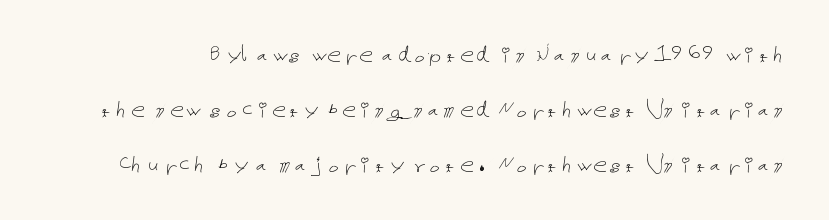
Q: Is the text bold? A: No.
Q: Is the text italic (slanted)? A: No, it is upright.
Q: Is the text underlined? A: No.
Q: Is the spacing between letters normal or unusually wide? A: Normal.
Q: Is the spacing between lines tight, normal or loose? A: Loose.
Q: Width (condensed, normal, or wide)? A: Normal.
Q: Stroke contrast? A: Low.
Q: x-height? A: Medium.
